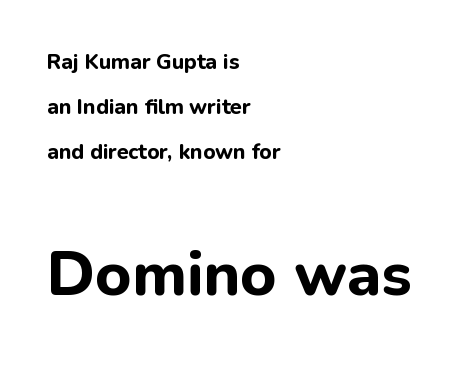
The image shows 62 px bold sans-serif type, upright; set left-aligned, loose line spacing (2.15x), normal letter spacing, not underlined; the second (bottom) block is 2.95x larger; low stroke contrast and a medium x-height.
